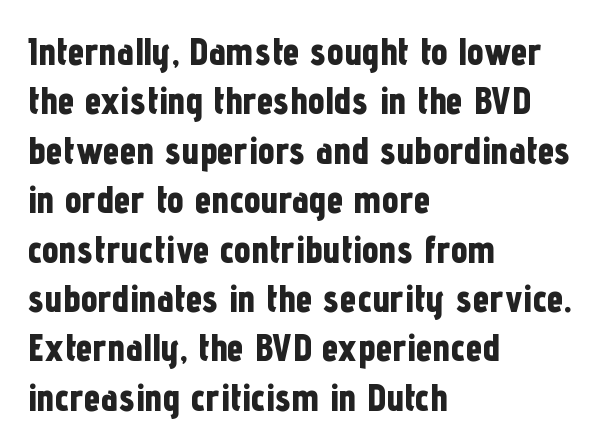
What's the leading like? Ordinary, nothing unusual. This sample uses a sans-serif face. A bare baseline throughout the passage. The passage is arranged the way most books set body copy — flush left.
